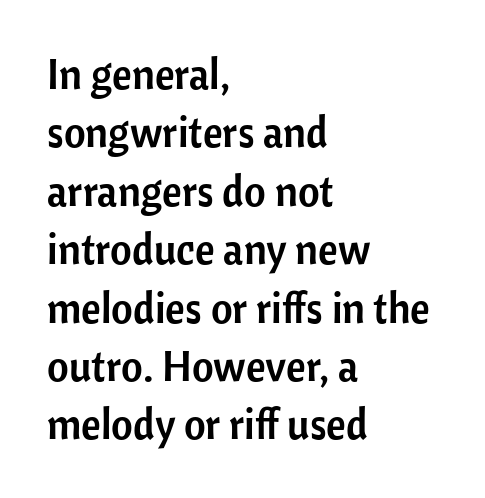
Q: Is the text italic (slanted)? A: No, it is upright.
Q: Is the typeface a serif or a sans-serif typeface? A: Sans-serif.
Q: Is the text underlined? A: No.
Q: How is the paragraph aligned? A: Left-aligned.
Q: Is the spacing between letters normal or unusually wide? A: Normal.
Q: Is the spacing between lines tight, normal or loose? A: Normal.
Q: Width (condensed, normal, or wide)? A: Normal.
Q: Stroke contrast? A: Low.
Q: x-height? A: Medium.
Q: Monospaced? A: No.
